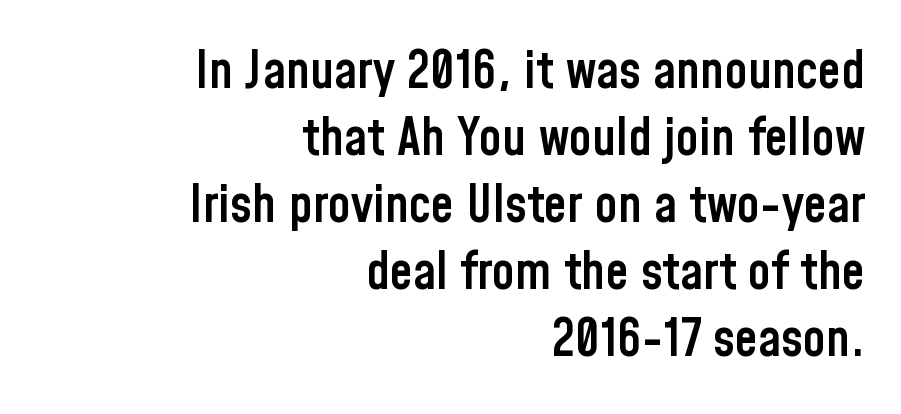
The image shows 52 px semibold, condensed sans-serif type, upright; set right-aligned, normal line spacing (1.29x), normal letter spacing, not underlined; low stroke contrast and a medium x-height.
